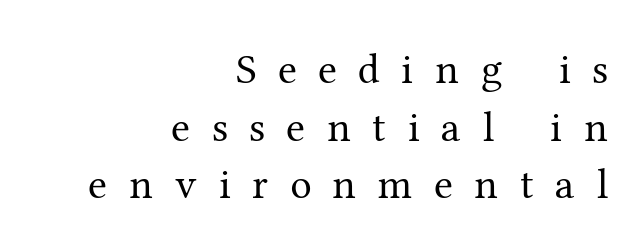
Q: Is the text bold? A: No.
Q: Is the text italic (slanted)? A: No, it is upright.
Q: Is the typeface a serif or a sans-serif typeface? A: Serif.
Q: Is the text underlined? A: No.
Q: How is the paragraph aligned? A: Right-aligned.
Q: Is the spacing between letters normal or unusually wide? A: Unusually wide.
Q: Is the spacing between lines tight, normal or loose? A: Normal.
Q: Width (condensed, normal, or wide)? A: Normal.
Q: Stroke contrast? A: Medium.
Q: x-height? A: Medium.
Q: Monospaced? A: No.
